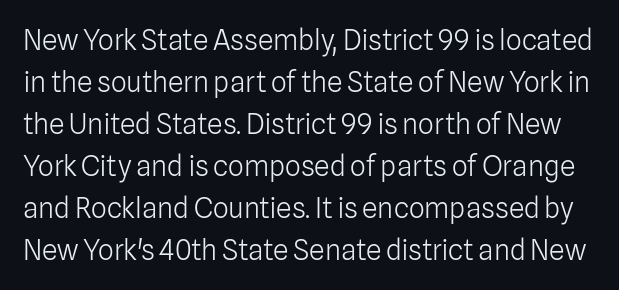
Q: Is the text bold? A: No.
Q: Is the text italic (slanted)? A: No, it is upright.
Q: Is the typeface a serif or a sans-serif typeface? A: Sans-serif.
Q: Is the text underlined? A: No.
Q: Is the spacing between letters normal or unusually wide? A: Normal.
Q: Is the spacing between lines tight, normal or loose? A: Normal.
Q: Width (condensed, normal, or wide)? A: Normal.
Q: Stroke contrast? A: Low.
Q: x-height? A: Medium.
Q: Monospaced? A: No.
